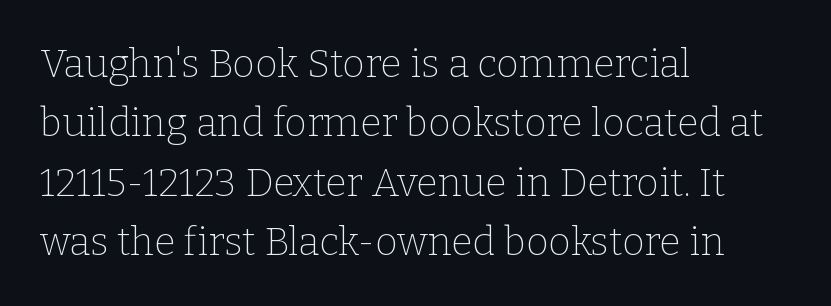
{"serif": "yes", "italic": "no", "bold": "no", "weight": "thin", "width": "normal", "stroke_contrast": "low", "x_height": "medium", "monospaced": "no", "underline": "no", "align": "left", "line_spacing": "normal", "line_spacing_ratio": 1.52, "letter_spacing": "normal", "letter_spacing_em": 0.0, "glyph_px": 39}
